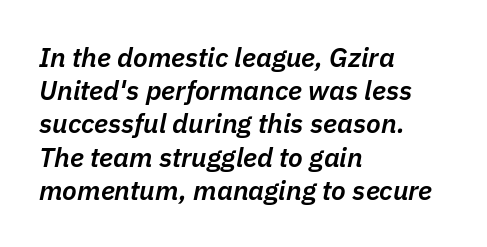
Q: Is the text bold? A: Semi-bold.
Q: Is the text italic (slanted)? A: Yes, it leans right by about 11 degrees.
Q: Is the text underlined? A: No.
Q: How is the paragraph aligned? A: Left-aligned.
Q: Is the spacing between letters normal or unusually wide? A: Normal.
